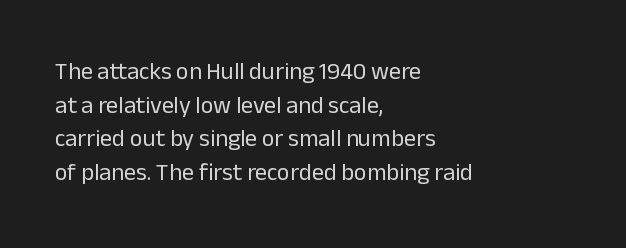
Q: Is the text bold? A: No.
Q: Is the text italic (slanted)? A: No, it is upright.
Q: Is the text underlined? A: No.
Q: How is the paragraph aligned? A: Left-aligned.
Q: Is the spacing between letters normal or unusually wide? A: Normal.
Q: Is the spacing between lines tight, normal or loose? A: Normal.
